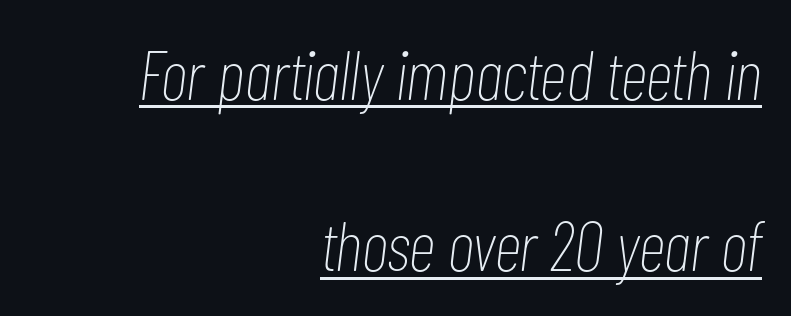
Note the varied advance widths — an 'i' is clearly narrower than an 'm'. In terms of leading, this rendering errs on the spacious side. The face used here has a pronounced slope to its letters. Nothing unusual about the tracking: characters are spaced as the font intends. The sample's only ornament is a line tracing under the words.
